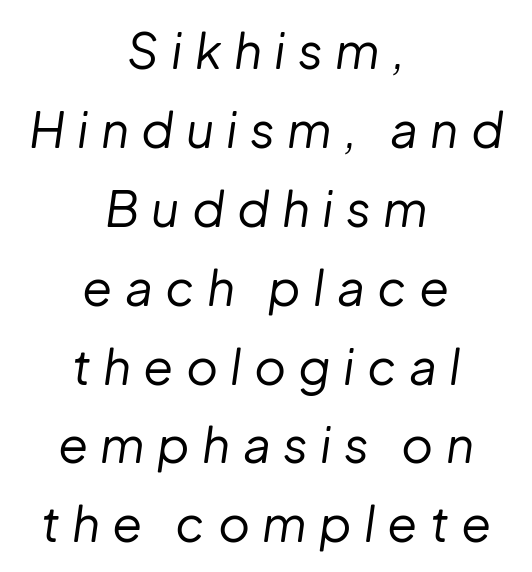
Vertically, the passage feels balanced, rows spaced as you'd expect. Honestly, the letter spacing is so wide it's the main thing you notice. The zone under the glyphs is completely vacant. Character widths vary here, with narrow letters taking less room than wide ones.
